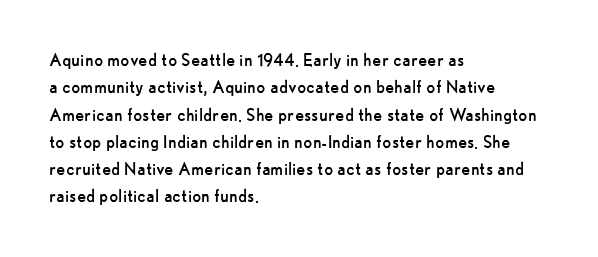
Q: Is the text bold? A: No.
Q: Is the text italic (slanted)? A: No, it is upright.
Q: Is the text underlined? A: No.
Q: How is the paragraph aligned? A: Left-aligned.
Q: Is the spacing between letters normal or unusually wide? A: Normal.
Q: Is the spacing between lines tight, normal or loose? A: Normal.
